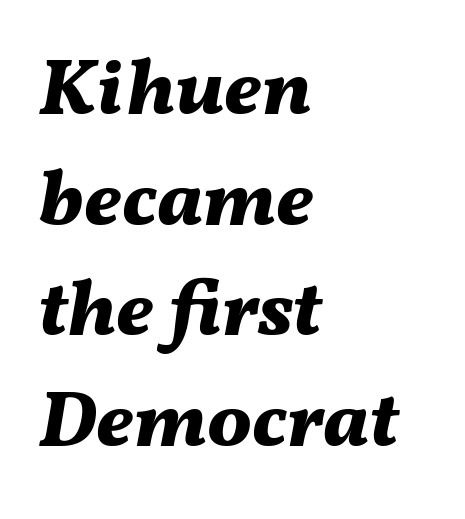
The space between consecutive lines is moderate. Layout note: lines flush left. Tracking here is standard; glyphs follow each other at the usual distance. The space beneath each line is pristine and unruled. The font's italic variant was chosen for this text.
